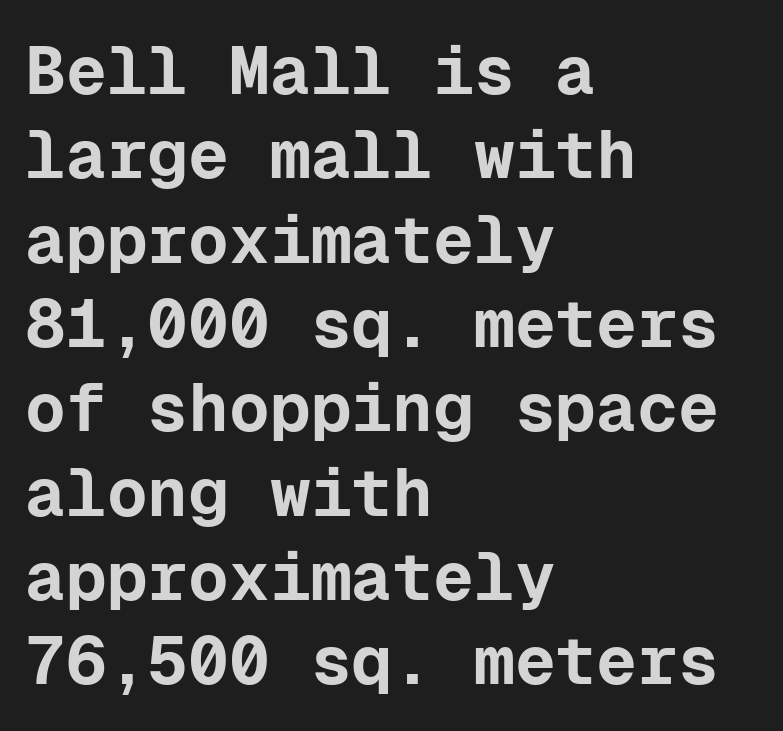
A typesetter would call this monospace, since all characters share one set width. How heavy is the stroke? Heavy — this is a bold. Has an underline been added? It has not. These lines were composed using upright roman letters. The characters display no serif detailing; their extremities are plain. These lines keep a tight, regular rhythm from letter to letter.
